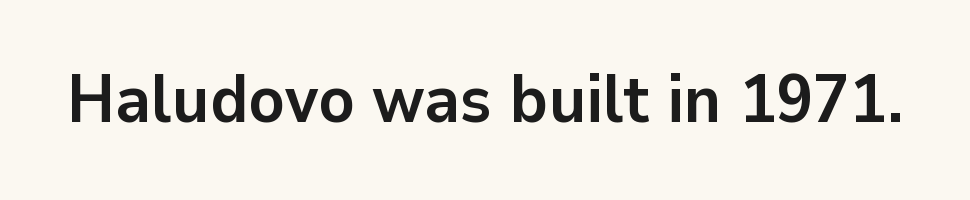
Here the designer chose a conventional face with non-uniform glyph widths. What weight is shown? A full bold with thick strokes. Descenders are the only things crossing below the line. When letters stand straight like this, we call the style roman or upright. Spacing between characters is what you'd get straight out of the box.
